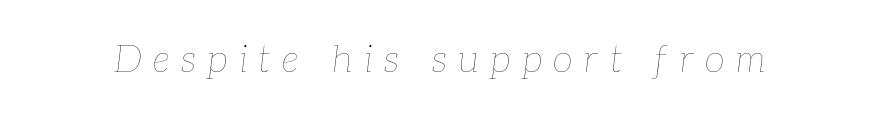
Vertical stems look standard width or narrower in stroke. The words here are not underlined. Words appear elongated and porous because spacing is wide. Looks like regular typesetting: each glyph gets only the width it needs.
